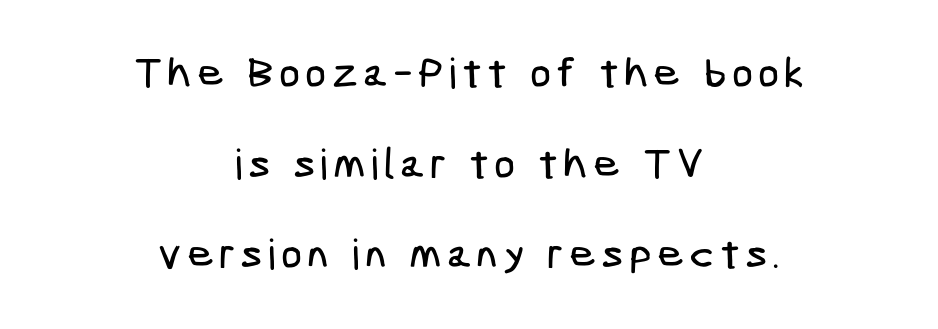
The image shows 42 px condensed sans-serif type; set centered, loose line spacing (2.16x), not underlined; low stroke contrast and a medium x-height.
